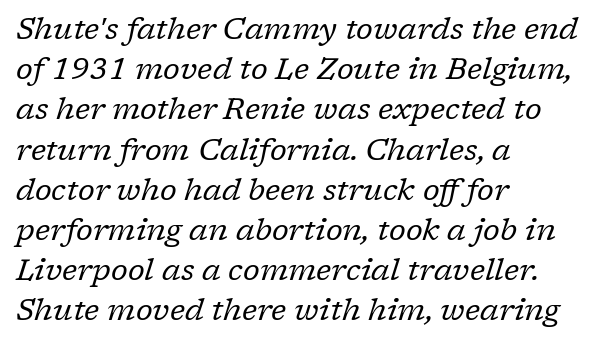
The image shows 30 px regular-weight serif type, italic (leaning right); set left-aligned, normal line spacing (1.34x), normal letter spacing, not underlined; low stroke contrast and a medium x-height.
